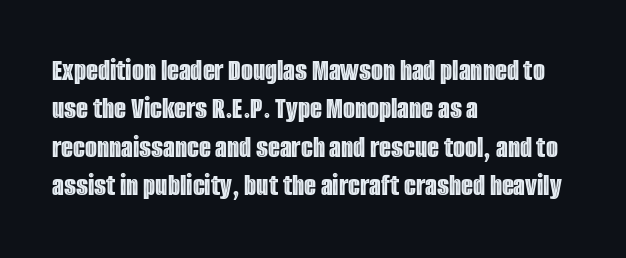
Do the characters align in a grid? No, the font is proportional. Spacing between characters is what you'd get straight out of the box. The typesetter chose a ragged-right arrangement here. Quick note: underline off. Posture: upright roman.
